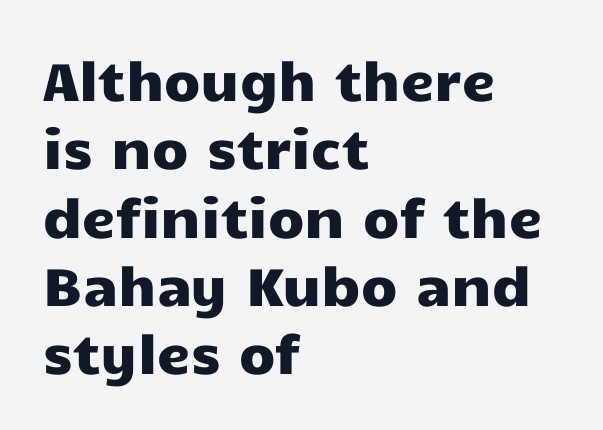
{"serif": "no", "italic": "no", "width": "wide", "stroke_contrast": "low", "x_height": "medium", "monospaced": "no", "underline": "no", "align": "left", "line_spacing": "normal", "line_spacing_ratio": 1.29, "letter_spacing": "normal", "letter_spacing_em": 0.0, "glyph_px": 53}
